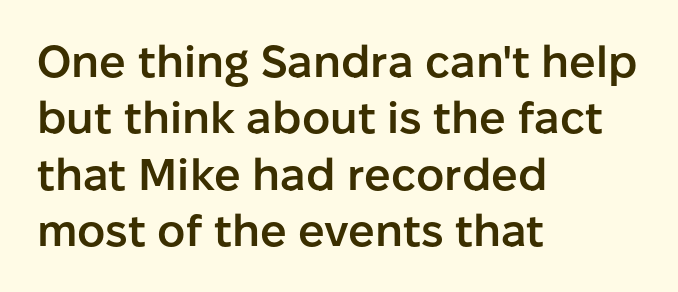
Q: Is the text bold? A: Semi-bold.
Q: Is the text italic (slanted)? A: No, it is upright.
Q: Is the typeface a serif or a sans-serif typeface? A: Sans-serif.
Q: Is the text underlined? A: No.
Q: How is the paragraph aligned? A: Left-aligned.
Q: Is the spacing between letters normal or unusually wide? A: Normal.
Q: Is the spacing between lines tight, normal or loose? A: Normal.
Q: Width (condensed, normal, or wide)? A: Normal.
Q: Stroke contrast? A: Low.
Q: x-height? A: Medium.
Q: Monospaced? A: No.
